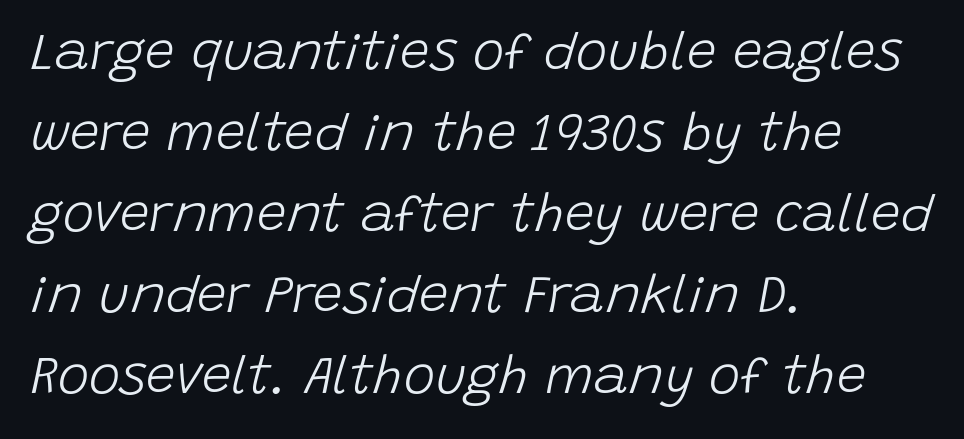
The image shows 53 px light type, italic (leaning right); set left-aligned, normal line spacing (1.53x), normal letter spacing, not underlined; low stroke contrast and a large x-height.
